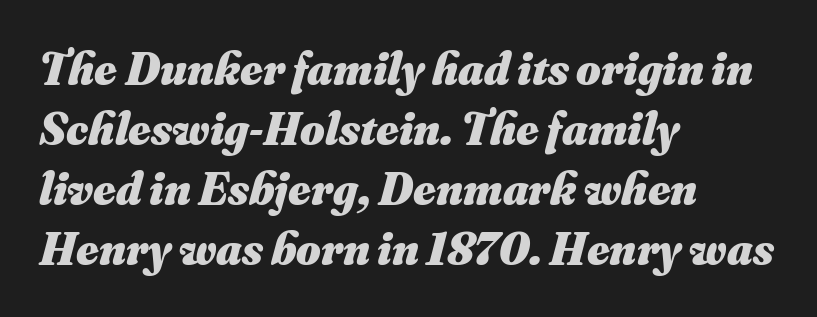
Descenders hang freely into open space. A typesetter would call this zero additional tracking. The font is running at its bold setting. Leading: standard.
